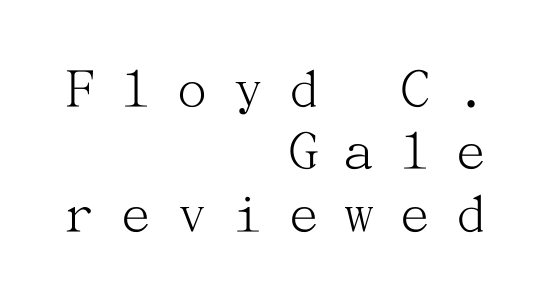
Q: Is the text bold? A: No.
Q: Is the text italic (slanted)? A: No, it is upright.
Q: Is the typeface a serif or a sans-serif typeface? A: Serif.
Q: Is the text underlined? A: No.
Q: How is the paragraph aligned? A: Right-aligned.
Q: Is the spacing between letters normal or unusually wide? A: Unusually wide.
Q: Is the spacing between lines tight, normal or loose? A: Tight.
Q: Width (condensed, normal, or wide)? A: Normal.
Q: Stroke contrast? A: Medium.
Q: x-height? A: Medium.
